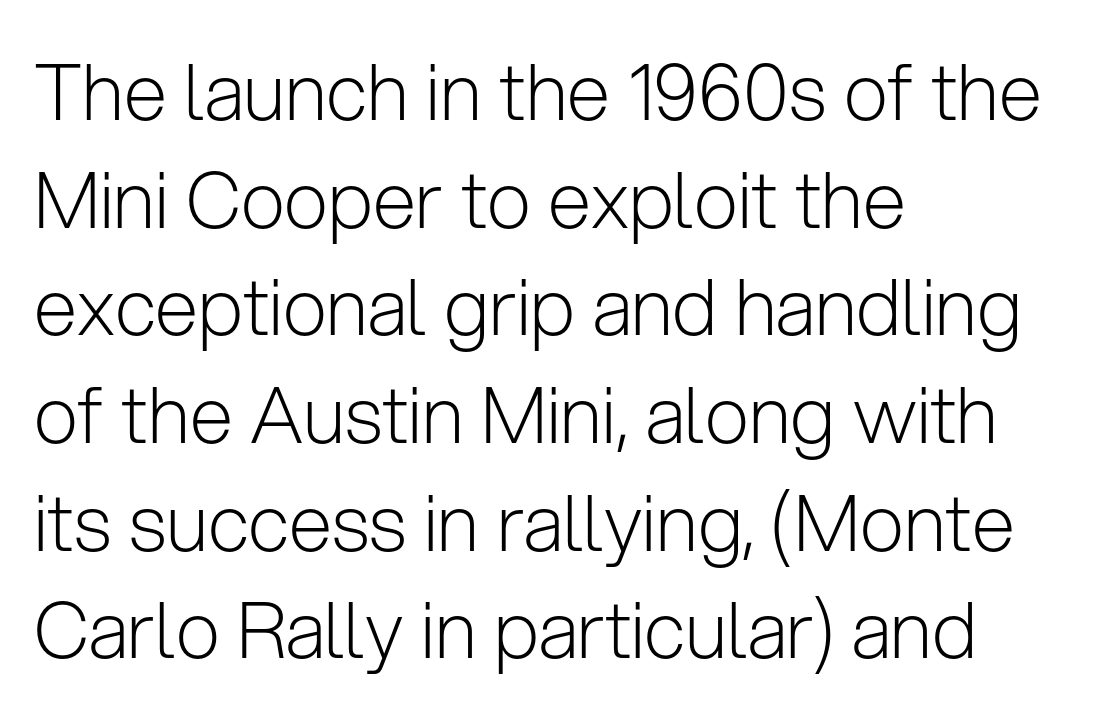
The image shows 78 px light sans-serif type, upright; set left-aligned, normal line spacing (1.38x), normal letter spacing, not underlined; low stroke contrast and a medium x-height.
